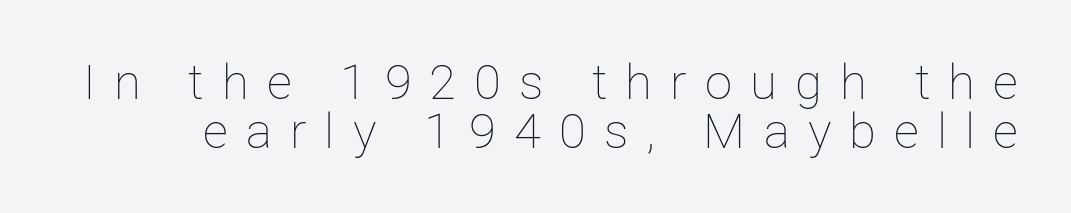
{"italic": "no", "bold": "no", "weight": "thin", "width": "normal", "stroke_contrast": "low", "x_height": "medium", "monospaced": "no", "underline": "no", "line_spacing": "tight", "line_spacing_ratio": 0.99, "letter_spacing": "wide", "letter_spacing_em": 0.37, "glyph_px": 49}
